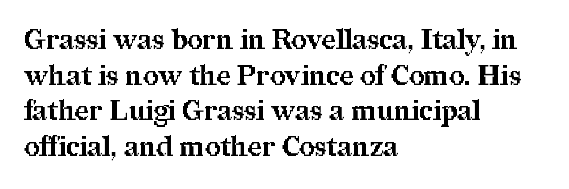
The image shows 27 px bold type, upright; set left-aligned, normal line spacing (1.32x), normal letter spacing, not underlined.
